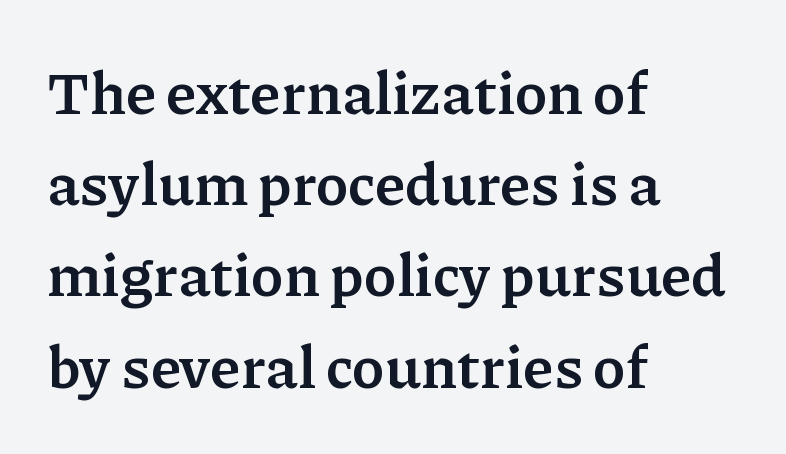
The compositor pushed each line to the left boundary. Serifs: yes, visible at the terminals of the letterforms. The line texture is even and compact thanks to regular tracking. Set as a true bold cut, around the 700 mark.
